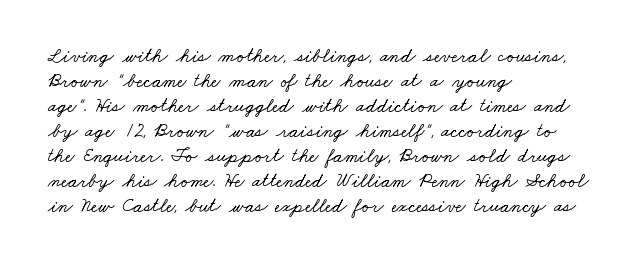
Q: Is the text underlined? A: No.
Q: How is the paragraph aligned? A: Left-aligned.
Q: Is the spacing between letters normal or unusually wide? A: Normal.
Q: Is the spacing between lines tight, normal or loose? A: Normal.
